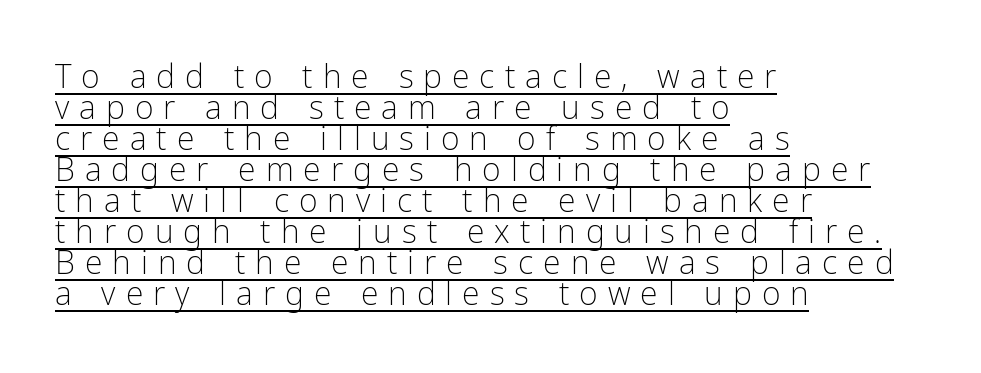
{"serif": "no", "italic": "no", "bold": "no", "weight": "light", "width": "condensed", "stroke_contrast": "low", "x_height": "medium", "monospaced": "no", "underline": "yes", "align": "left", "line_spacing": "tight", "line_spacing_ratio": 0.97, "letter_spacing": "wide", "letter_spacing_em": 0.31, "glyph_px": 32}
